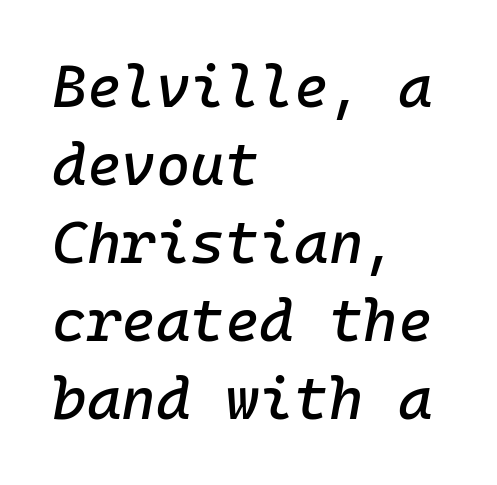
Q: Is the text italic (slanted)? A: Yes, it leans right by about 10 degrees.
Q: Is the text underlined? A: No.
Q: How is the paragraph aligned? A: Left-aligned.
Q: Is the spacing between letters normal or unusually wide? A: Normal.
Q: Is the spacing between lines tight, normal or loose? A: Normal.
Q: Width (condensed, normal, or wide)? A: Normal.
Q: Stroke contrast? A: Low.
Q: x-height? A: Medium.
